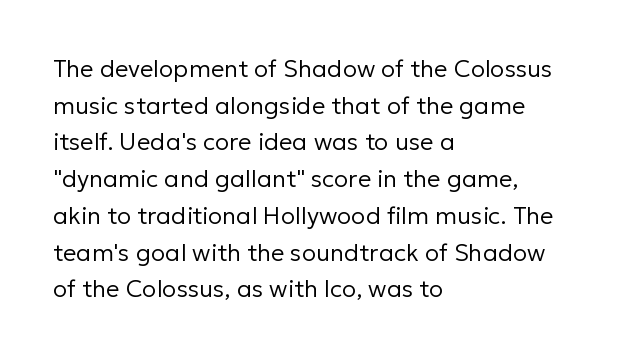
Q: Is the text bold? A: No.
Q: Is the text italic (slanted)? A: No, it is upright.
Q: Is the text underlined? A: No.
Q: How is the paragraph aligned? A: Left-aligned.
Q: Is the spacing between letters normal or unusually wide? A: Normal.
Q: Is the spacing between lines tight, normal or loose? A: Normal.
